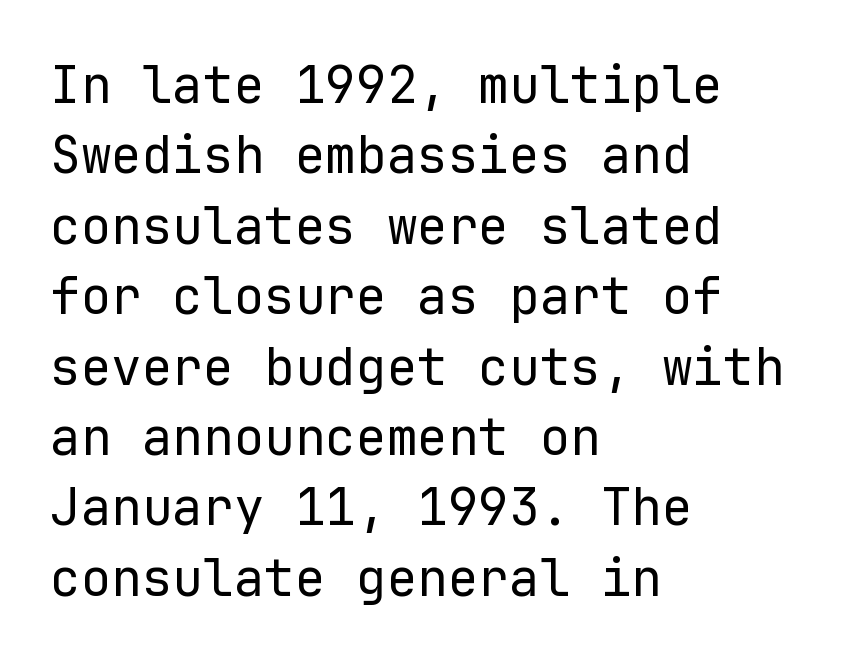
{"serif": "no", "italic": "no", "bold": "no", "weight": "regular", "width": "normal", "stroke_contrast": "low", "x_height": "medium", "monospaced": "yes", "underline": "no", "align": "left", "line_spacing": "normal", "line_spacing_ratio": 1.38, "letter_spacing": "normal", "letter_spacing_em": 0.0, "glyph_px": 51}
